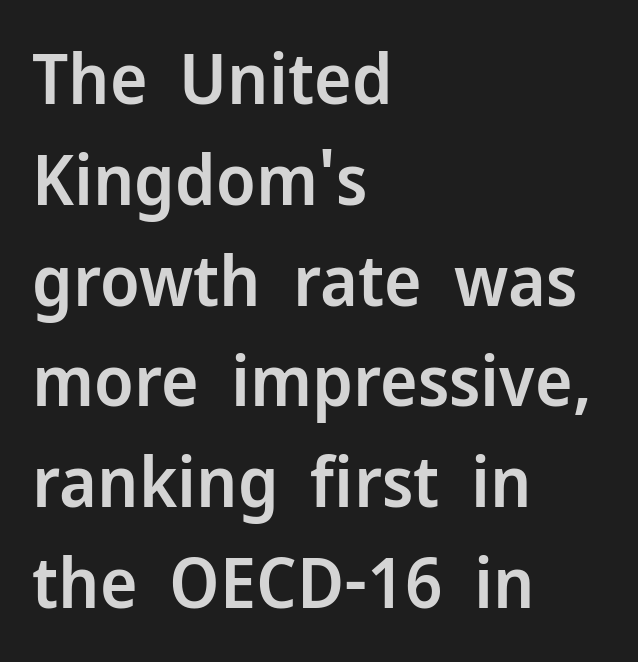
The image shows 71 px semibold sans-serif type, upright; set left-aligned, normal line spacing (1.42x), normal letter spacing, not underlined; low stroke contrast and a medium x-height.
